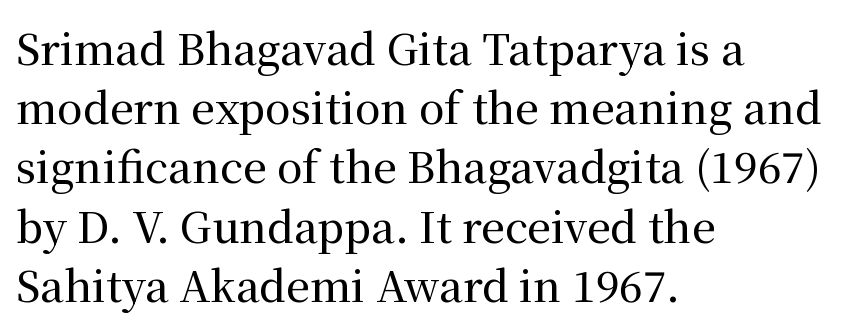
Successive baselines arrive at the customary interval. Looks like regular typesetting: each glyph gets only the width it needs. Left-aligned paragraph, ragged on the right. Tall strokes in this sample are plumb rather than angled. The rendering shows small feet on the letterforms — a serif design. Descender tails drop into unmarked territory.
